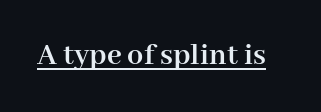
The image shows 32 px semibold serif type, upright; set normal letter spacing, underlined; high stroke contrast and a medium x-height.
